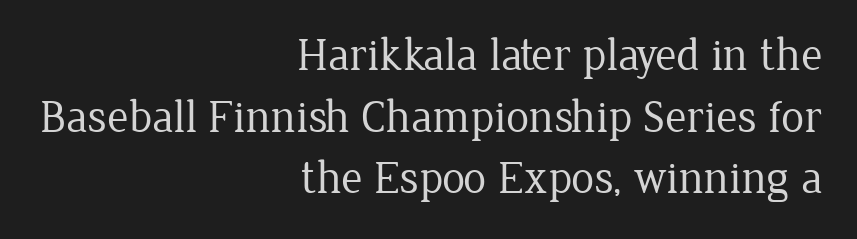
The vertical gap from one line to the next is medium. A quiet, ordinary-to-light weight characterises the typeface. Each word holds together tightly as a unit, with standard inter-letter gaps. Style check: upright. You can tell from the footed stems that serif type was used.
